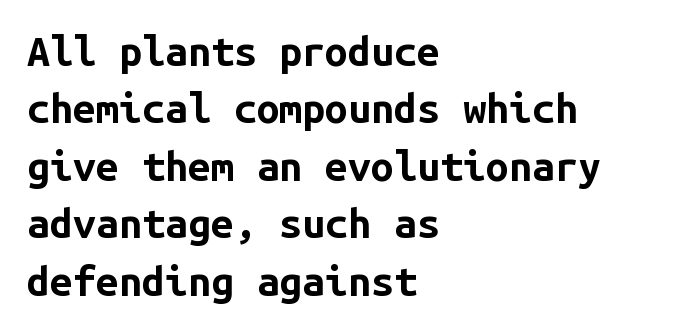
Every character sits straight up, as roman type does. Quick note: underline off. Observe the ordinary spacing: letters are neighbours, not strangers. The passage shown is typed in a monospace face where columns stay perfectly aligned.
